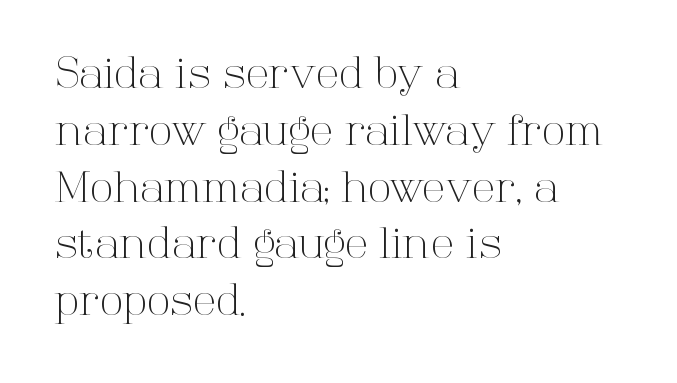
The image shows 43 px light serif type, upright; set left-aligned, normal line spacing (1.32x), normal letter spacing, not underlined; high stroke contrast and a medium x-height.
